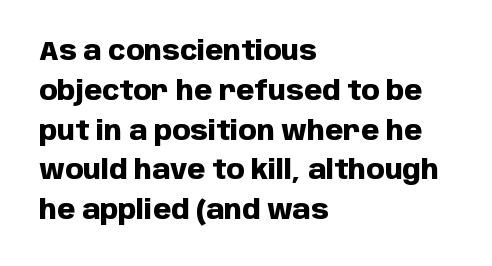
Plenty of ink on the page — the face is bold. Vertical spacing — default. Descenders hang freely into open space. All the whitespace from short lines collects on the right. This rendering leaves character spacing at its baseline value. Do the letters lean? They stand straight.
